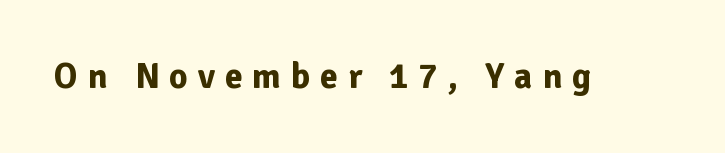
The image shows 36 px bold sans-serif type, upright; set unusually wide letter spacing (+0.27 em), not underlined; low stroke contrast and a medium x-height.
